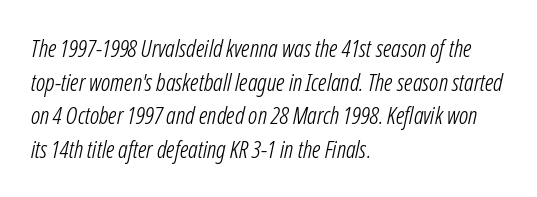
{"italic": "yes", "lean": "right", "slant_degrees": 12, "bold": "no", "underline": "no", "align": "left", "line_spacing": "normal", "line_spacing_ratio": 1.4, "letter_spacing": "normal", "letter_spacing_em": 0.0, "glyph_px": 24}
